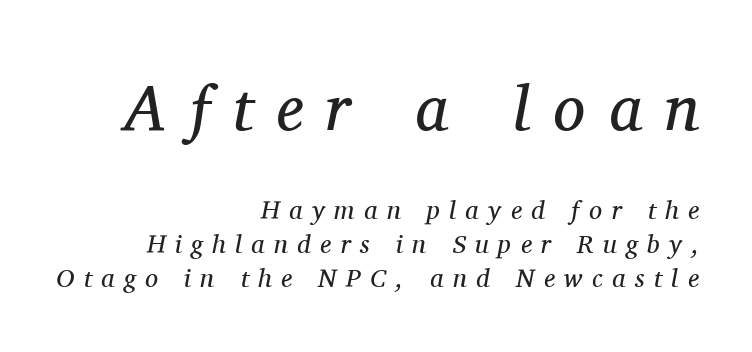
Students, observe: this is what conventionally led text looks like. These two chunks differ in scale, with the top chunk taking the larger measure. The space directly below the letters is spotless. Characters are canted at an angle relative to the baseline's perpendicular. Is the block centered? No — it sits flush against the right margin.
